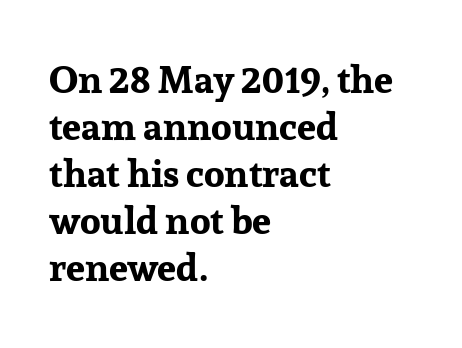
The face used here has the dense, thick strokes of a bold. The string is rendered with underlining switched off. Check where the strokes stop: tiny serifs finish them off. Horizontal alignment here is leftward, the default for most running prose. Observe the ordinary spacing: letters are neighbours, not strangers.
